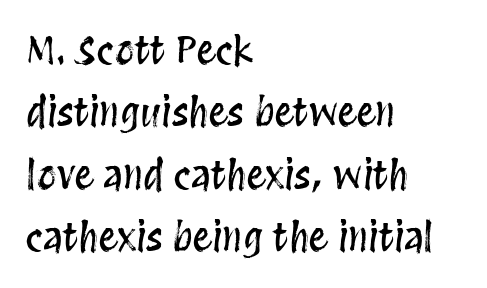
The lettering holds an erect, upright posture throughout. Notice how descenders clear the ascenders below comfortably — that's standard leading. Each row of text sits above clean, open space. The letters sit at their default tracking, neither squeezed nor spread. This sample has the flowing, uneven cadence of proportional lettering. The rag falls on the right side of this text block.
